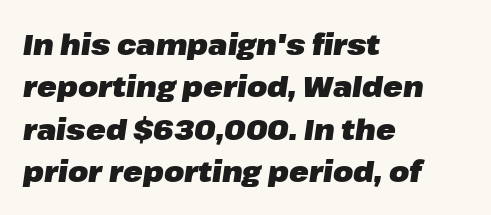
Q: Is the text bold? A: Yes.
Q: Is the text italic (slanted)? A: Yes, it leans right by about 8 degrees.
Q: Is the text underlined? A: No.
Q: How is the paragraph aligned? A: Left-aligned.
Q: Is the spacing between letters normal or unusually wide? A: Normal.
Q: Is the spacing between lines tight, normal or loose? A: Normal.
Q: Width (condensed, normal, or wide)? A: Normal.
Q: Stroke contrast? A: Low.
Q: x-height? A: Medium.
Q: Monospaced? A: No.
